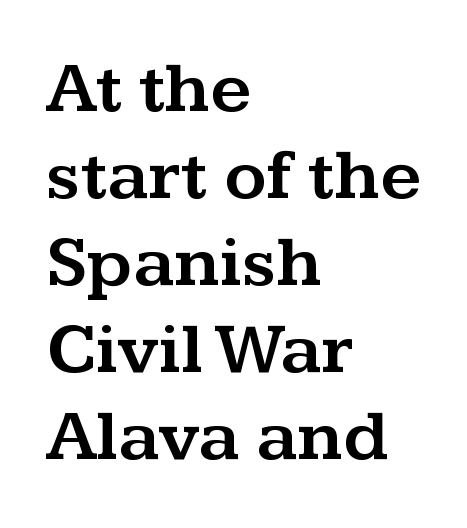
Q: Is the text italic (slanted)? A: No, it is upright.
Q: Is the typeface a serif or a sans-serif typeface? A: Serif.
Q: Is the text underlined? A: No.
Q: How is the paragraph aligned? A: Left-aligned.
Q: Is the spacing between letters normal or unusually wide? A: Normal.
Q: Width (condensed, normal, or wide)? A: Wide.
Q: Stroke contrast? A: Medium.
Q: x-height? A: Medium.
Q: Monospaced? A: No.
